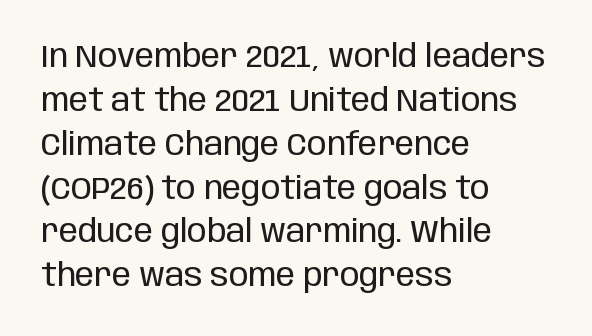
The image shows 32 px regular-weight, condensed sans-serif type, upright; set left-aligned, normal line spacing (1.37x), normal letter spacing, not underlined; low stroke contrast and a large x-height.
